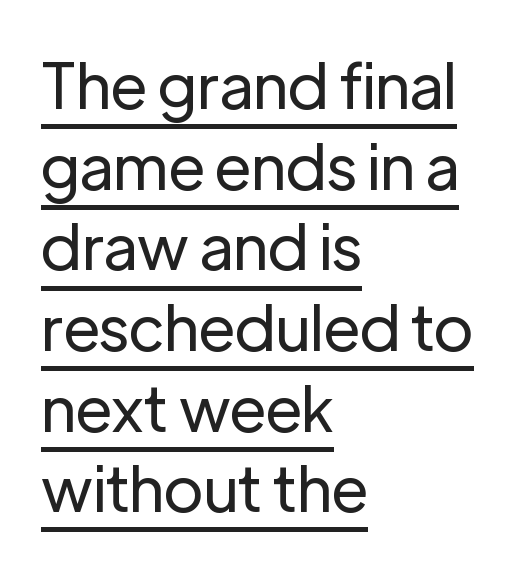
The image shows 63 px regular-weight sans-serif type, upright; set left-aligned, normal line spacing (1.28x), normal letter spacing, underlined; low stroke contrast and a medium x-height.
